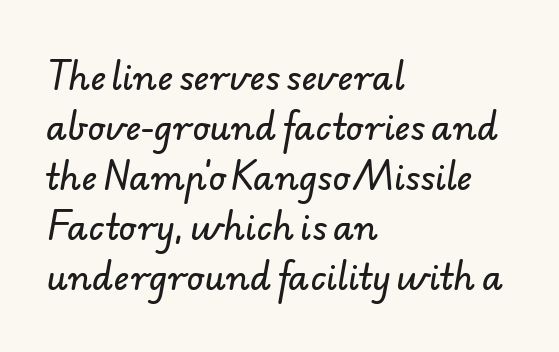
Q: Is the typeface a serif or a sans-serif typeface? A: Sans-serif.
Q: Is the text underlined? A: No.
Q: How is the paragraph aligned? A: Left-aligned.
Q: Is the spacing between letters normal or unusually wide? A: Normal.
Q: Is the spacing between lines tight, normal or loose? A: Normal.
Q: Width (condensed, normal, or wide)? A: Normal.
Q: Stroke contrast? A: Low.
Q: x-height? A: Small.
Q: Monospaced? A: No.
